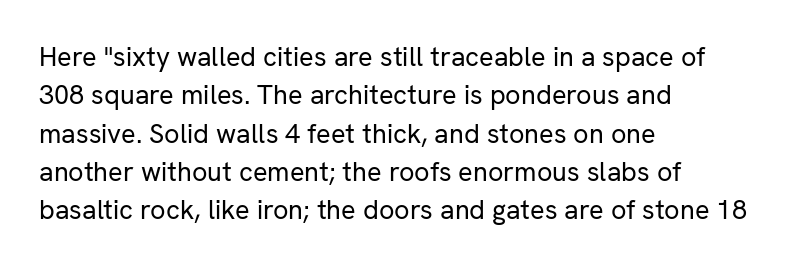
{"italic": "no", "bold": "no", "underline": "no", "align": "left", "line_spacing": "normal", "line_spacing_ratio": 1.42, "letter_spacing": "normal", "letter_spacing_em": 0.0, "glyph_px": 27}
